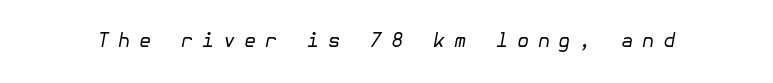
Q: Is the text bold? A: No.
Q: Is the text italic (slanted)? A: Yes, it leans right by about 10 degrees.
Q: Is the text underlined? A: No.
Q: Is the spacing between letters normal or unusually wide? A: Unusually wide.
